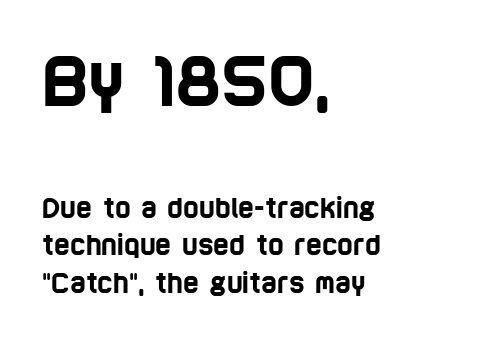
Q: Is the typeface a serif or a sans-serif typeface? A: Sans-serif.
Q: Is the text underlined? A: No.
Q: How is the paragraph aligned? A: Left-aligned.
Q: Is the spacing between letters normal or unusually wide? A: Normal.
Q: Is the spacing between lines tight, normal or loose? A: Normal.
Q: Which block of text is set in a larger size, the first (top) or the second (bottom)? A: The first (top) one.
Q: Width (condensed, normal, or wide)? A: Condensed.
Q: Stroke contrast? A: Low.
Q: x-height? A: Large.
Q: Monospaced? A: No.
